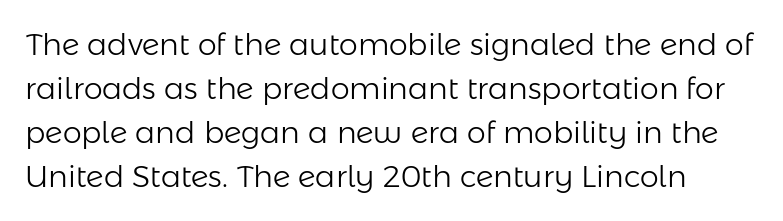
Stroke thickness stays within the range of a standard reading face or lighter. The leading is moderate, giving the passage an even texture. Does the type have serifs? No, each stem ends abruptly. Unlike italic type, these characters show no tilt at all. Lines of text with bare space underneath.
